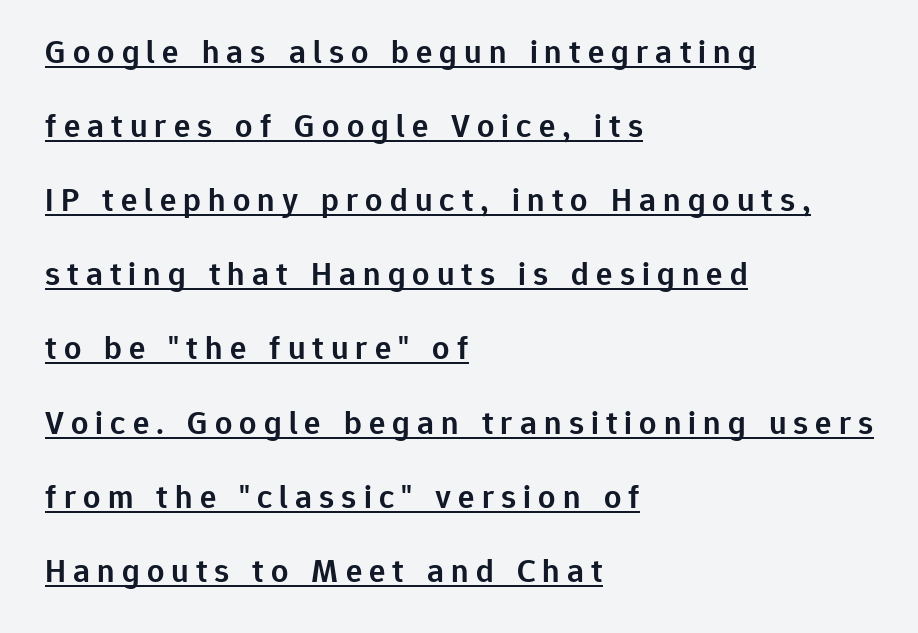
The image shows 34 px semibold sans-serif type, upright; set left-aligned, loose line spacing (2.18x), unusually wide letter spacing (+0.21 em), underlined; low stroke contrast and a medium x-height.
